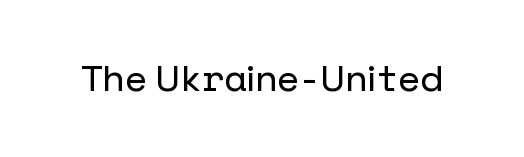
{"serif": "no", "italic": "no", "width": "normal", "stroke_contrast": "low", "x_height": "medium", "underline": "no", "letter_spacing": "normal", "letter_spacing_em": 0.0, "glyph_px": 36}
